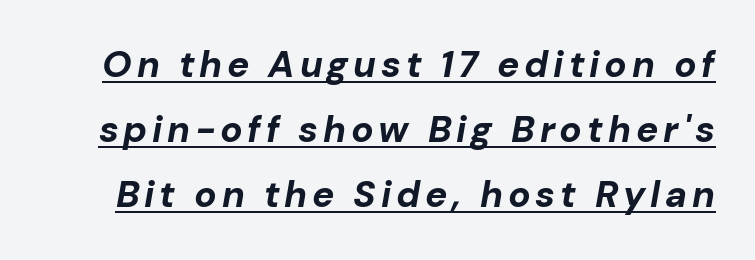
{"italic": "yes", "lean": "right", "slant_degrees": 10, "bold": "yes", "weight": "bold", "width": "normal", "stroke_contrast": "low", "x_height": "medium", "monospaced": "no", "underline": "yes", "line_spacing_ratio": 1.76, "glyph_px": 37}
